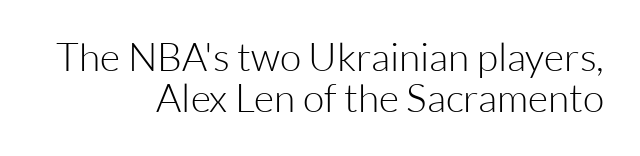
Proportional: the letters do not fall into vertical columns. Type style note: lacks serifs. Nobody drew a line under any word here. Letter spacing: default.
